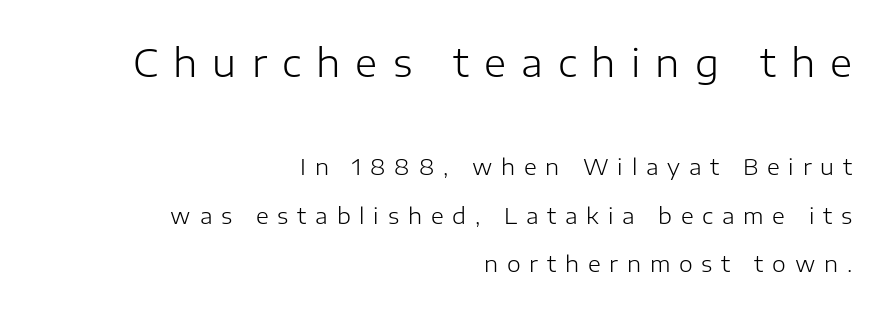
{"serif": "no", "italic": "no", "bold": "no", "weight": "light", "width": "normal", "stroke_contrast": "low", "x_height": "medium", "monospaced": "no", "underline": "no", "align": "right", "line_spacing": "loose", "line_spacing_ratio": 2.22, "letter_spacing": "wide", "letter_spacing_em": 0.4, "larger_block": "first", "size_ratio": 1.73, "glyph_px": 38}
